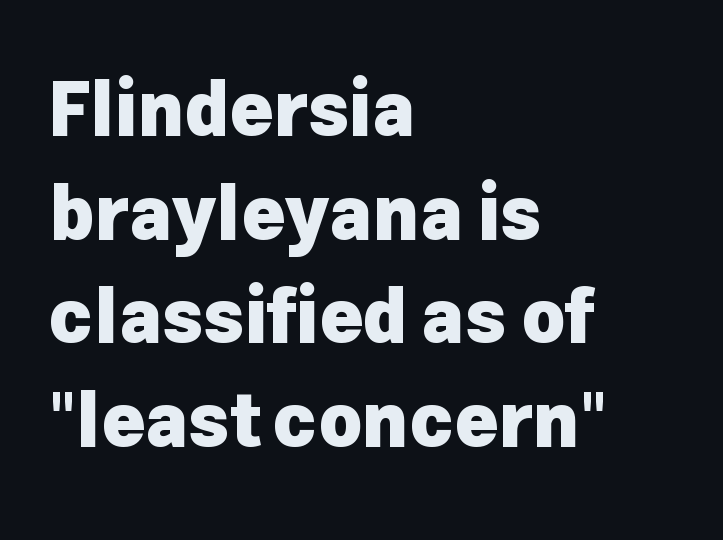
Q: Is the text bold? A: Yes.
Q: Is the text italic (slanted)? A: No, it is upright.
Q: Is the typeface a serif or a sans-serif typeface? A: Sans-serif.
Q: Is the text underlined? A: No.
Q: How is the paragraph aligned? A: Left-aligned.
Q: Is the spacing between letters normal or unusually wide? A: Normal.
Q: Is the spacing between lines tight, normal or loose? A: Normal.
Q: Width (condensed, normal, or wide)? A: Normal.
Q: Stroke contrast? A: Low.
Q: x-height? A: Medium.
Q: Monospaced? A: No.
